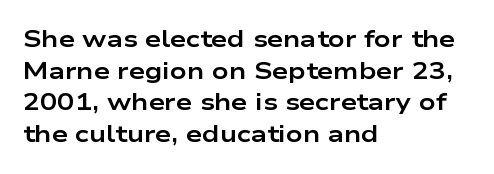
One glance says typical: line gaps are just what's usual. The letters stand upright; this is a roman face. These lines stack with their left ends in a neat column. Bold? Absolutely — the strokes are thick and heavy.
